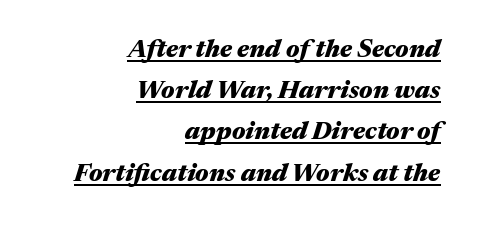
The image shows 25 px bold type, italic (leaning right); set right-aligned, normal line spacing (1.65x), normal letter spacing, underlined.
